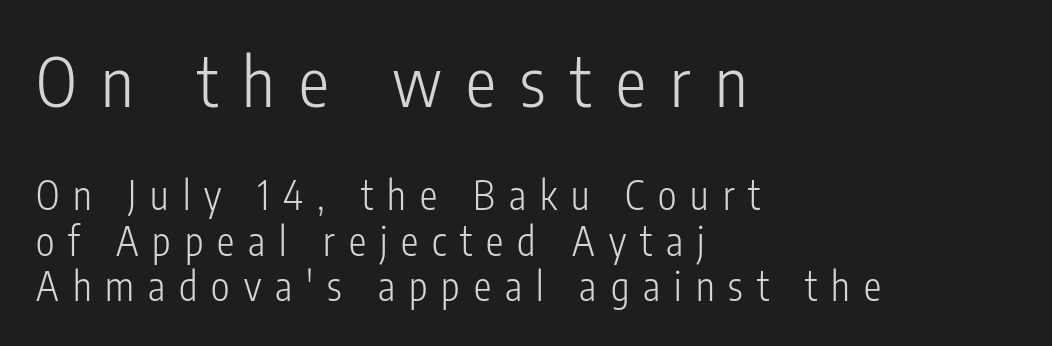
Q: Is the text bold? A: No.
Q: Is the text italic (slanted)? A: No, it is upright.
Q: Is the typeface a serif or a sans-serif typeface? A: Sans-serif.
Q: Is the text underlined? A: No.
Q: How is the paragraph aligned? A: Left-aligned.
Q: Is the spacing between letters normal or unusually wide? A: Unusually wide.
Q: Which block of text is set in a larger size, the first (top) or the second (bottom)? A: The first (top) one.
Q: Width (condensed, normal, or wide)? A: Condensed.
Q: Stroke contrast? A: Low.
Q: x-height? A: Medium.
Q: Monospaced? A: No.
